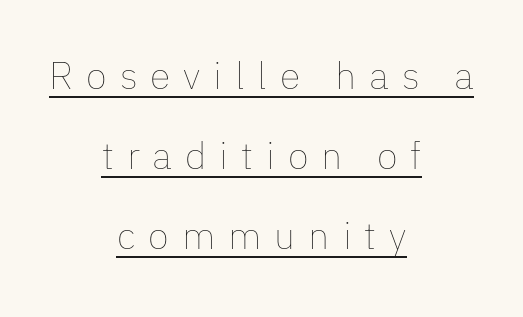
The image shows 38 px thin type, upright; set centered, loose line spacing (2.11x), unusually wide letter spacing (+0.34 em), underlined; low stroke contrast and a medium x-height.
